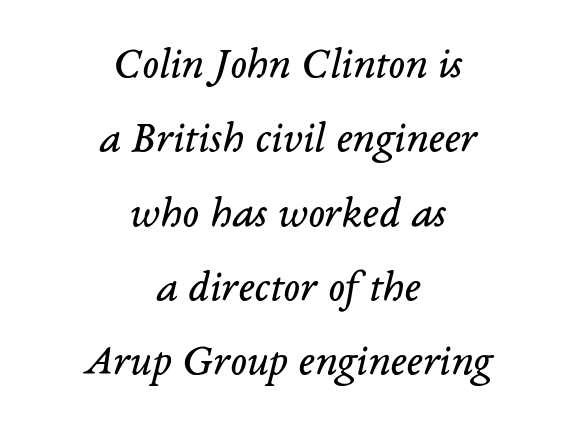
The image shows 44 px regular-weight serif type, italic (leaning right); set centered, normal line spacing (1.69x), normal letter spacing, not underlined; low stroke contrast and a medium x-height.
